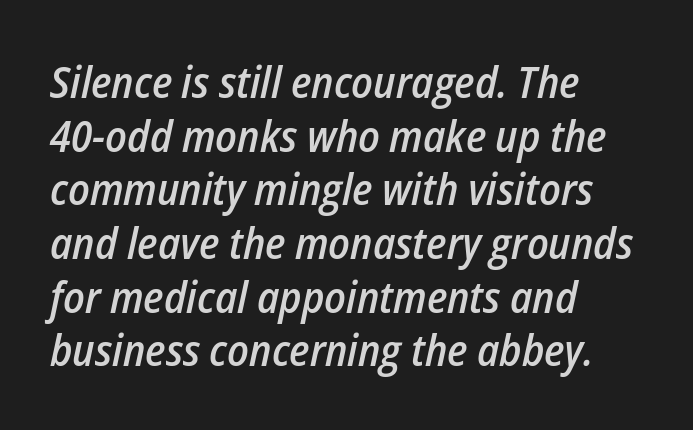
Each letter keeps its own natural width here, so spacing adapts to shape. Honestly, the letter spacing is just normal — you wouldn't notice it. The strokes are fattened partway — semibold, not bold. Type without underlining. Italic: yes, the glyphs are oblique.
